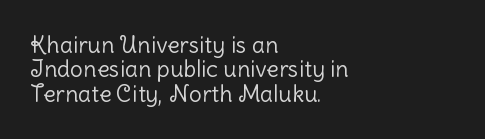
{"italic": "no", "bold": "no", "underline": "no", "align": "left", "line_spacing": "tight", "line_spacing_ratio": 1.06, "letter_spacing": "normal", "letter_spacing_em": 0.0, "glyph_px": 23}
